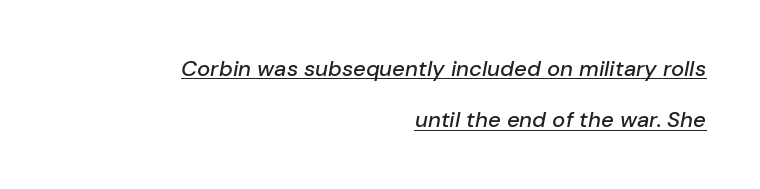
Q: Is the text italic (slanted)? A: Yes, it leans right by about 10 degrees.
Q: Is the text underlined? A: Yes.
Q: How is the paragraph aligned? A: Right-aligned.
Q: Is the spacing between letters normal or unusually wide? A: Normal.
Q: Is the spacing between lines tight, normal or loose? A: Loose.
